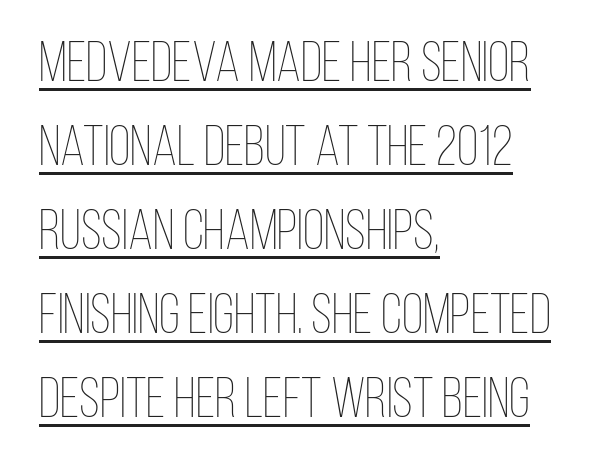
Q: Is the text bold? A: No.
Q: Is the text italic (slanted)? A: No, it is upright.
Q: Is the text underlined? A: Yes.
Q: How is the paragraph aligned? A: Left-aligned.
Q: Is the spacing between letters normal or unusually wide? A: Normal.
Q: Is the spacing between lines tight, normal or loose? A: Normal.
Q: Width (condensed, normal, or wide)? A: Condensed.
Q: Stroke contrast? A: Low.
Q: x-height? A: Large.
Q: Monospaced? A: No.
